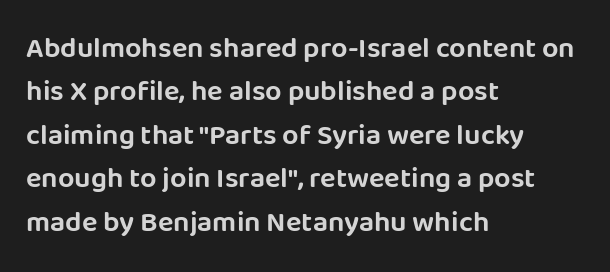
{"serif": "no", "italic": "no", "width": "normal", "stroke_contrast": "low", "x_height": "large", "monospaced": "no", "underline": "no", "align": "left", "line_spacing": "normal", "line_spacing_ratio": 1.5, "letter_spacing": "normal", "letter_spacing_em": 0.0, "glyph_px": 29}
